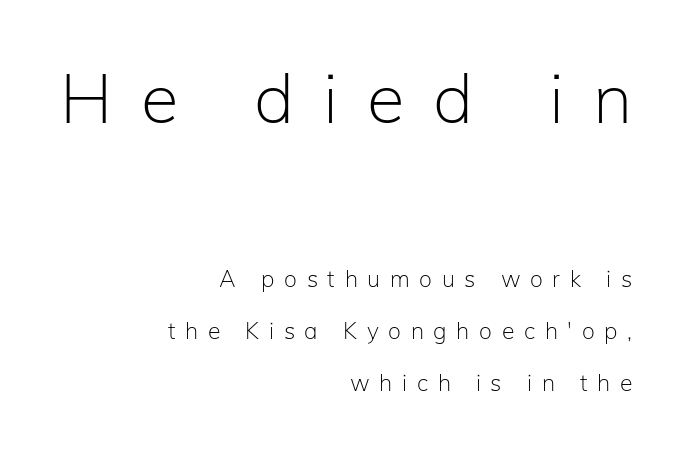
Q: Is the text bold? A: No.
Q: Is the text italic (slanted)? A: No, it is upright.
Q: Is the typeface a serif or a sans-serif typeface? A: Sans-serif.
Q: Is the text underlined? A: No.
Q: How is the paragraph aligned? A: Right-aligned.
Q: Is the spacing between letters normal or unusually wide? A: Unusually wide.
Q: Is the spacing between lines tight, normal or loose? A: Loose.
Q: Which block of text is set in a larger size, the first (top) or the second (bottom)? A: The first (top) one.
Q: Width (condensed, normal, or wide)? A: Normal.
Q: Stroke contrast? A: Low.
Q: x-height? A: Medium.
Q: Monospaced? A: No.
